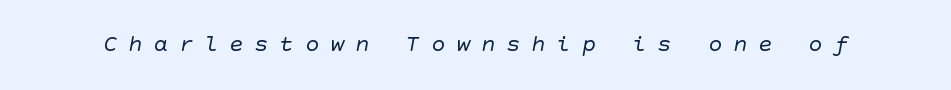
The strokes are not fattened; the text isn't bold. Each row of text sits above clean, open space. Glyph-to-glyph distance is far greater than everyday printed text.
